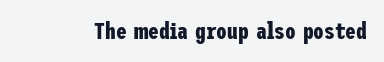
What stands out about the letter spacing? Nothing — it is the standard amount. Upright lettering throughout. Bold? Absolutely — the strokes are thick and heavy. The glyphs are unaccompanied by any horizontal stroke below them.
